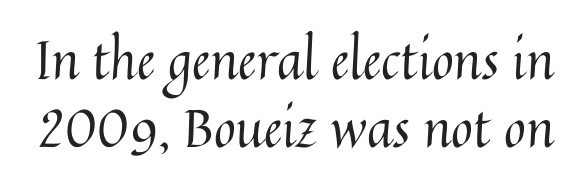
Q: Is the text bold? A: No.
Q: Is the text italic (slanted)? A: Yes.
Q: Is the text underlined? A: No.
Q: Is the spacing between letters normal or unusually wide? A: Normal.
Q: Is the spacing between lines tight, normal or loose? A: Normal.
Q: Width (condensed, normal, or wide)? A: Normal.
Q: Stroke contrast? A: Medium.
Q: x-height? A: Medium.
Q: Monospaced? A: No.
